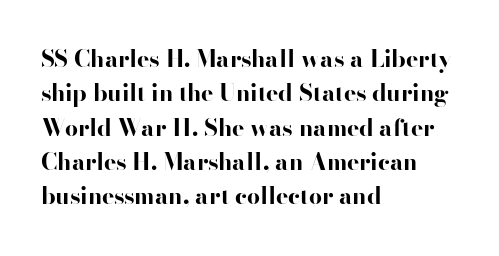
{"italic": "no", "bold": "yes", "underline": "no", "align": "left", "line_spacing": "normal", "line_spacing_ratio": 1.49, "letter_spacing": "normal", "letter_spacing_em": 0.0, "glyph_px": 23}
